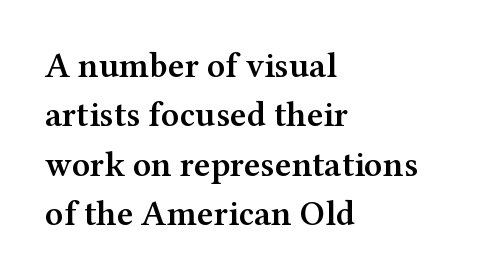
{"serif": "yes", "italic": "no", "bold": "semi", "weight": "semibold", "width": "wide", "stroke_contrast": "medium", "x_height": "medium", "monospaced": "no", "underline": "no", "align": "left", "line_spacing": "normal", "line_spacing_ratio": 1.41, "letter_spacing": "normal", "letter_spacing_em": 0.0, "glyph_px": 35}
